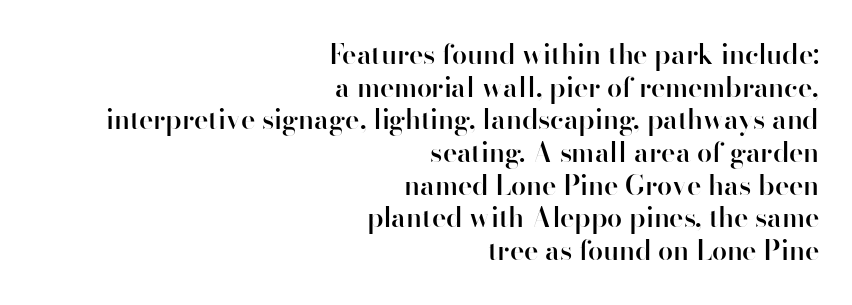
The image shows 27 px text type, upright; set right-aligned, line spacing 1.21x, normal letter spacing, not underlined.
